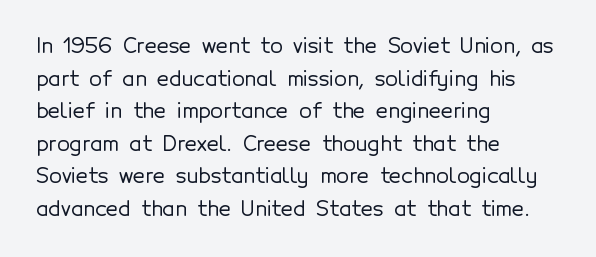
The line-height multiplier appears to be the usual default. Posture: straight, roman, zero tilt. This sample uses plain, unmodified letter spacing. No word sits above an underline.
